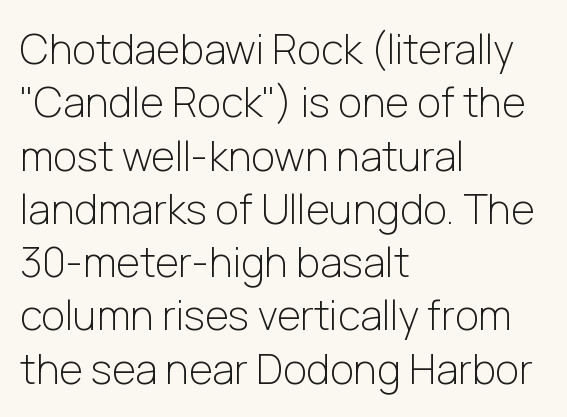
This reads as an unemphasized weight, regular at the heaviest. Notice how the passage keeps a crisp vertical edge on the left only. Evenly set lines give the paragraph a standard silhouette. No extra tracking has been applied to these lines.
